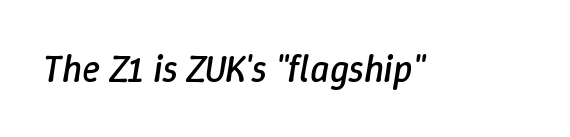
{"italic": "yes", "lean": "right", "slant_degrees": 9, "bold": "no", "weight": "regular", "width": "normal", "stroke_contrast": "low", "x_height": "medium", "monospaced": "no", "underline": "no", "letter_spacing": "normal", "letter_spacing_em": 0.0, "glyph_px": 38}
